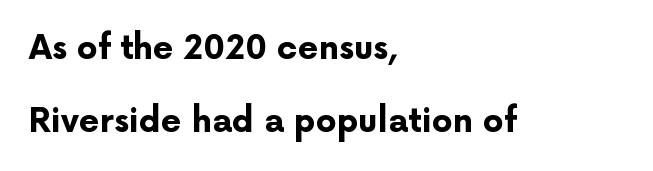
The image shows 33 px bold sans-serif type, upright; set left-aligned, loose line spacing (2.21x), normal letter spacing, not underlined; low stroke contrast and a medium x-height.
